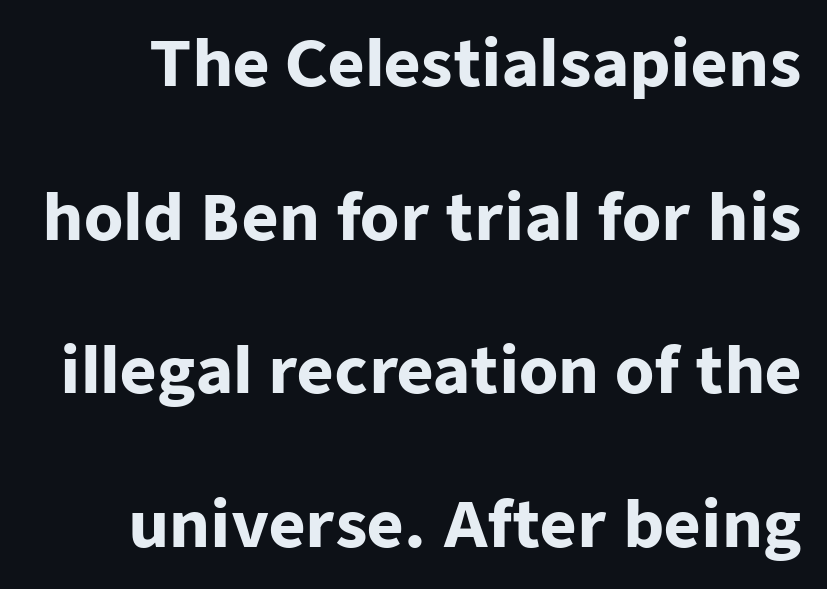
{"serif": "no", "italic": "no", "bold": "yes", "weight": "heavy", "width": "normal", "stroke_contrast": "low", "x_height": "medium", "monospaced": "no", "underline": "no", "line_spacing": "loose", "line_spacing_ratio": 2.44, "letter_spacing": "normal", "letter_spacing_em": 0.0, "glyph_px": 63}
